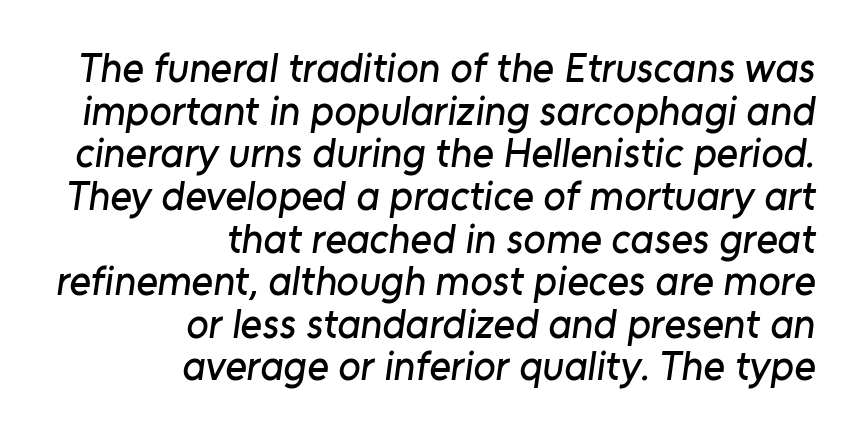
Q: Is the typeface a serif or a sans-serif typeface? A: Sans-serif.
Q: Is the text underlined? A: No.
Q: How is the paragraph aligned? A: Right-aligned.
Q: Is the spacing between letters normal or unusually wide? A: Normal.
Q: Is the spacing between lines tight, normal or loose? A: Tight.
Q: Width (condensed, normal, or wide)? A: Normal.
Q: Stroke contrast? A: Low.
Q: x-height? A: Medium.
Q: Monospaced? A: No.
